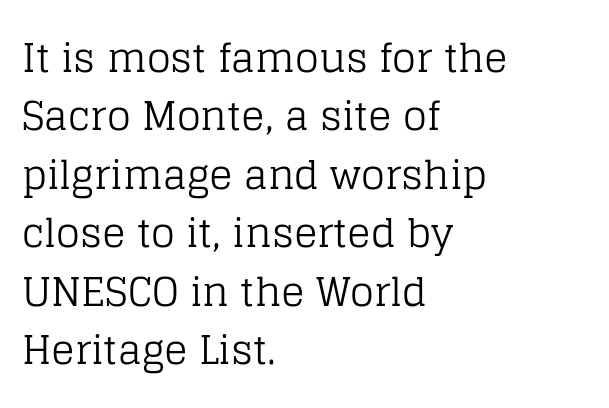
Q: Is the text bold? A: No.
Q: Is the text italic (slanted)? A: No, it is upright.
Q: Is the typeface a serif or a sans-serif typeface? A: Serif.
Q: Is the text underlined? A: No.
Q: How is the paragraph aligned? A: Left-aligned.
Q: Is the spacing between letters normal or unusually wide? A: Normal.
Q: Is the spacing between lines tight, normal or loose? A: Normal.
Q: Width (condensed, normal, or wide)? A: Normal.
Q: Stroke contrast? A: Low.
Q: x-height? A: Large.
Q: Monospaced? A: No.
